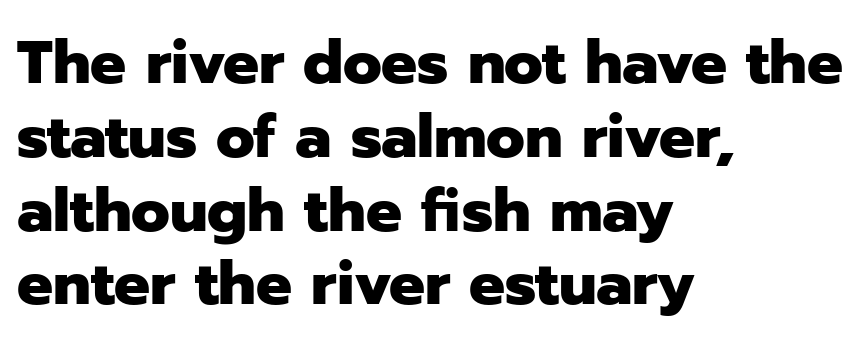
The image shows 60 px heavy sans-serif type, upright; set left-aligned, line spacing 1.23x, normal letter spacing, not underlined; low stroke contrast and a medium x-height.
